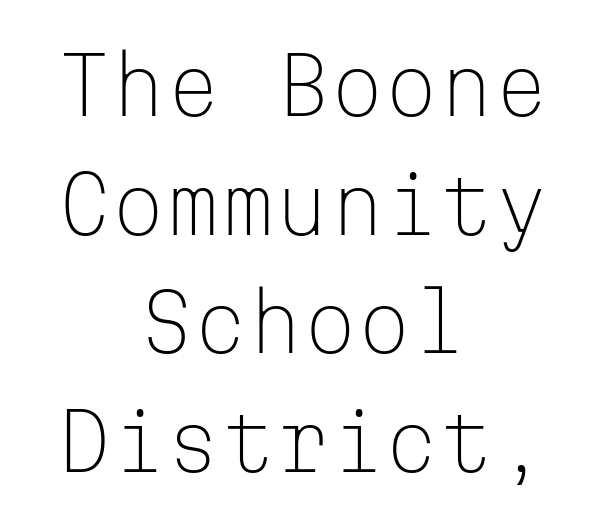
Q: Is the text bold? A: No.
Q: Is the text italic (slanted)? A: No, it is upright.
Q: Is the typeface a serif or a sans-serif typeface? A: Sans-serif.
Q: Is the text underlined? A: No.
Q: How is the paragraph aligned? A: Centered.
Q: Is the spacing between letters normal or unusually wide? A: Normal.
Q: Is the spacing between lines tight, normal or loose? A: Normal.
Q: Width (condensed, normal, or wide)? A: Normal.
Q: Stroke contrast? A: Low.
Q: x-height? A: Medium.
Q: Monospaced? A: Yes.
